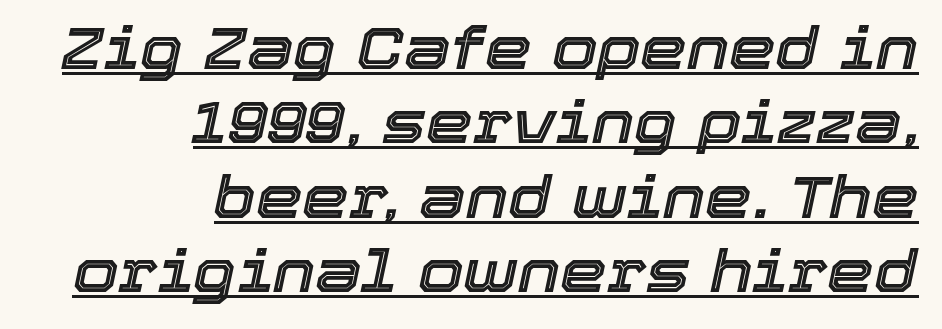
{"italic": "yes", "lean": "right", "slant_degrees": 12, "width": "normal", "x_height": "medium", "monospaced": "no", "underline": "yes", "align": "right", "line_spacing": "normal", "line_spacing_ratio": 1.26, "letter_spacing": "normal", "letter_spacing_em": 0.0, "glyph_px": 59}
